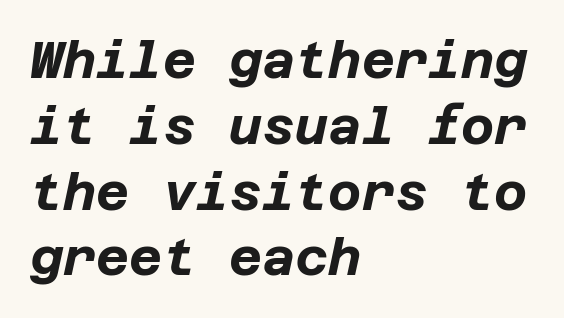
{"italic": "yes", "lean": "right", "slant_degrees": 12, "bold": "yes", "weight": "bold", "width": "normal", "stroke_contrast": "low", "x_height": "large", "underline": "no", "align": "left", "line_spacing": "normal", "line_spacing_ratio": 1.29, "letter_spacing": "normal", "letter_spacing_em": 0.0, "glyph_px": 51}
